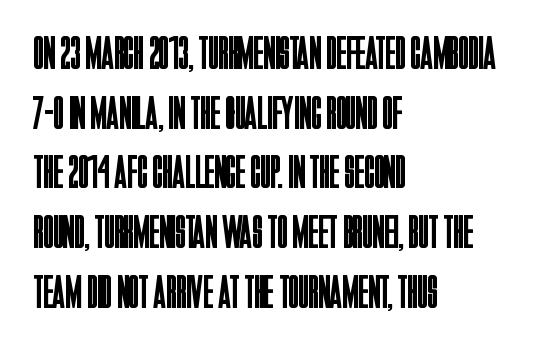
The image shows 47 px regular-weight, condensed sans-serif type, upright; set left-aligned, normal line spacing (1.27x), normal letter spacing, not underlined; low stroke contrast and a large x-height.
